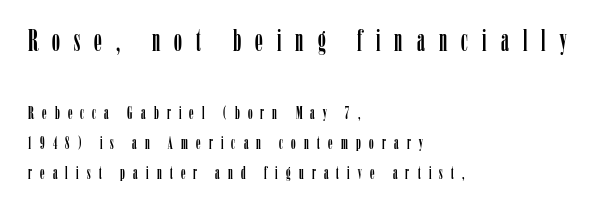
Q: Is the text italic (slanted)? A: No, it is upright.
Q: Is the typeface a serif or a sans-serif typeface? A: Serif.
Q: Is the text underlined? A: No.
Q: How is the paragraph aligned? A: Left-aligned.
Q: Is the spacing between letters normal or unusually wide? A: Unusually wide.
Q: Is the spacing between lines tight, normal or loose? A: Normal.
Q: Which block of text is set in a larger size, the first (top) or the second (bottom)? A: The first (top) one.
Q: Width (condensed, normal, or wide)? A: Condensed.
Q: Stroke contrast? A: Low.
Q: x-height? A: Medium.
Q: Monospaced? A: No.
